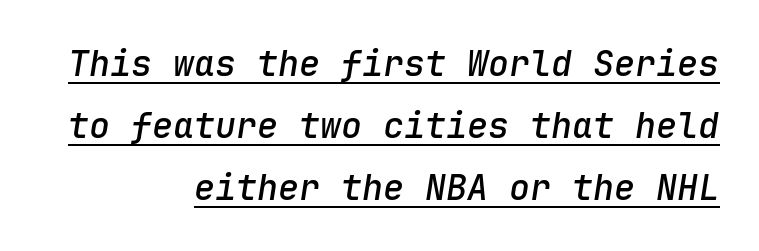
{"italic": "yes", "lean": "right", "slant_degrees": 9, "bold": "semi", "weight": "semibold", "width": "normal", "stroke_contrast": "low", "x_height": "medium", "monospaced": "yes", "underline": "yes", "align": "right", "line_spacing_ratio": 1.77, "letter_spacing": "normal", "letter_spacing_em": 0.0, "glyph_px": 35}
